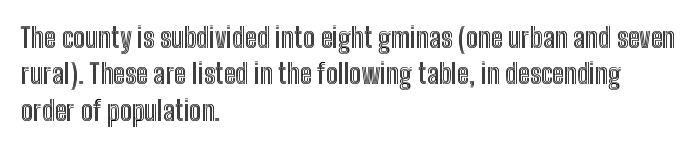
{"italic": "no", "underline": "no", "align": "left", "line_spacing": "normal", "line_spacing_ratio": 1.35, "letter_spacing": "normal", "letter_spacing_em": 0.0, "glyph_px": 27}
